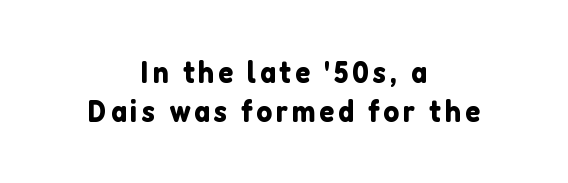
Posture: straight, roman, zero tilt. Nope, no serifs anywhere on these letters. Any mark beneath the type? The region is blank. A typesetter would call this proportional, since set widths differ per character.
